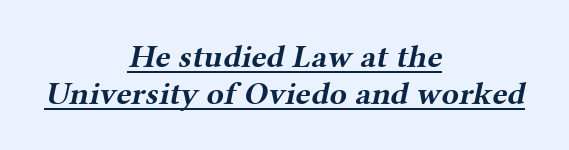
Q: Is the text bold? A: Yes.
Q: Is the typeface a serif or a sans-serif typeface? A: Serif.
Q: Is the text underlined? A: Yes.
Q: How is the paragraph aligned? A: Centered.
Q: Is the spacing between letters normal or unusually wide? A: Normal.
Q: Is the spacing between lines tight, normal or loose? A: Tight.
Q: Width (condensed, normal, or wide)? A: Wide.
Q: Stroke contrast? A: Medium.
Q: x-height? A: Medium.
Q: Monospaced? A: No.
